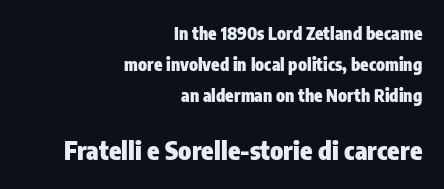
Top chunk: small. Bottom chunk: large. A bare baseline throughout the passage. The typography opts for an upright posture over an oblique one. Thick stems and heavy bowls — unmistakably bold. Tracking value appears to be zero — textbook default spacing.
